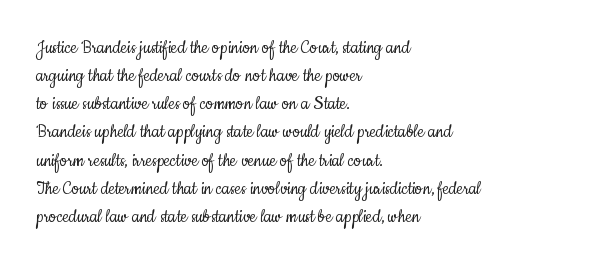
The image shows 21 px text type; set left-aligned, normal line spacing (1.34x), normal letter spacing, not underlined.
